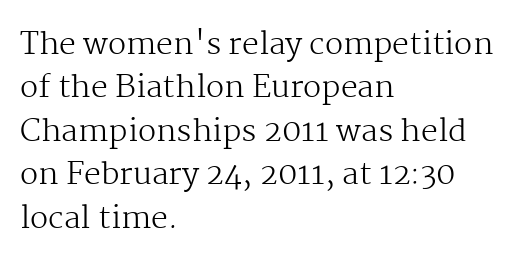
The ragged edge is on the right, which tells us the setting is flush left. The line-height multiplier appears to be the usual default. Looks like regular typesetting: each glyph gets only the width it needs. Does extra space separate the letters? No, they use regular spacing. This is not heavy type; no bold has been used. The specimen omits any rule beneath the text block's lines.
